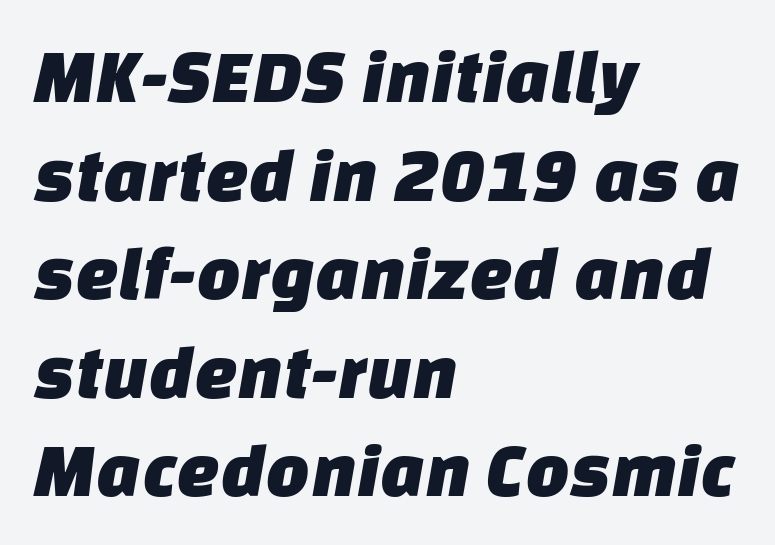
Successive baselines arrive at the customary interval. Letterform terminals end flat and unadorned throughout the passage. This sample is left-justified, so line endings fall wherever the words run out. Any mark beneath the type? The region is blank. The tracking reads as untouched default to a designer's eye.
